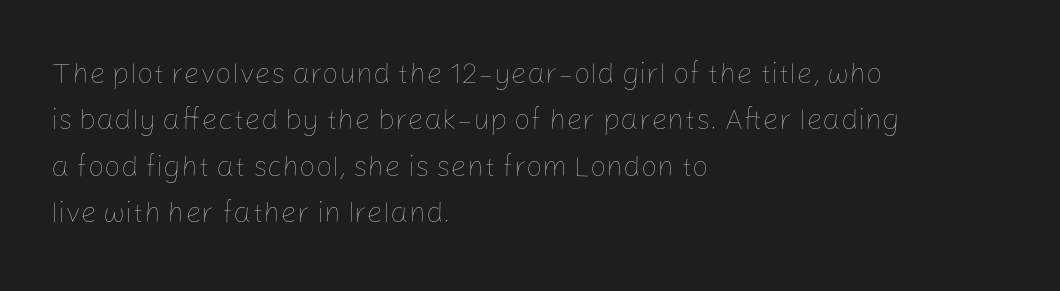
The image shows 29 px thin type, upright; set left-aligned, normal line spacing (1.6x), normal letter spacing, not underlined; low stroke contrast and a medium x-height.
